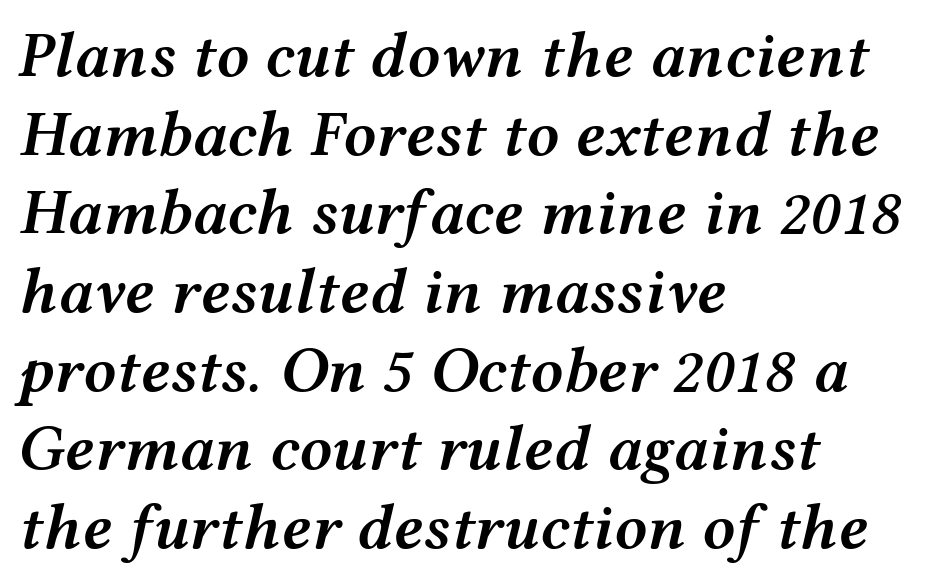
The image shows 65 px semibold, wide type, italic (leaning right); set left-aligned, line spacing 1.21x, normal letter spacing, not underlined; medium stroke contrast and a medium x-height.
